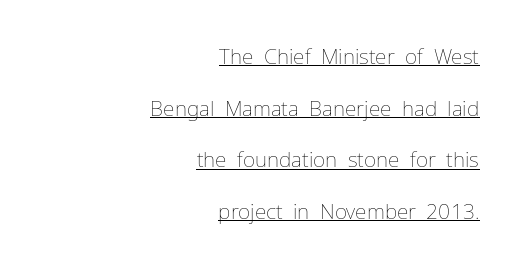
Q: Is the text bold? A: No.
Q: Is the text italic (slanted)? A: No, it is upright.
Q: Is the text underlined? A: Yes.
Q: How is the paragraph aligned? A: Right-aligned.
Q: Is the spacing between letters normal or unusually wide? A: Normal.
Q: Is the spacing between lines tight, normal or loose? A: Loose.
